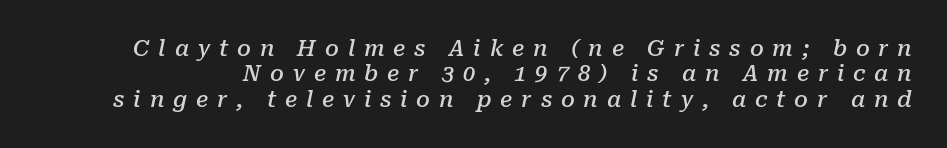
The image shows 22 px text type, italic (leaning right); set tight line spacing (1.15x), unusually wide letter spacing (+0.4 em), not underlined.
